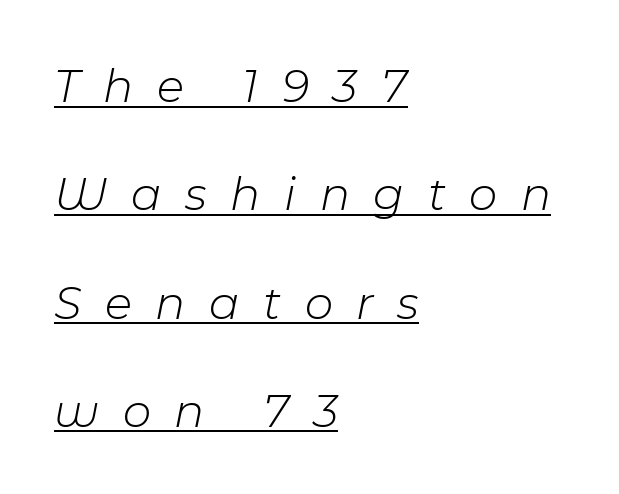
Q: Is the text bold? A: No.
Q: Is the text italic (slanted)? A: Yes, it leans right by about 11 degrees.
Q: Is the text underlined? A: Yes.
Q: How is the paragraph aligned? A: Left-aligned.
Q: Is the spacing between letters normal or unusually wide? A: Unusually wide.
Q: Is the spacing between lines tight, normal or loose? A: Loose.
Q: Width (condensed, normal, or wide)? A: Normal.
Q: Stroke contrast? A: Low.
Q: x-height? A: Medium.
Q: Monospaced? A: No.
